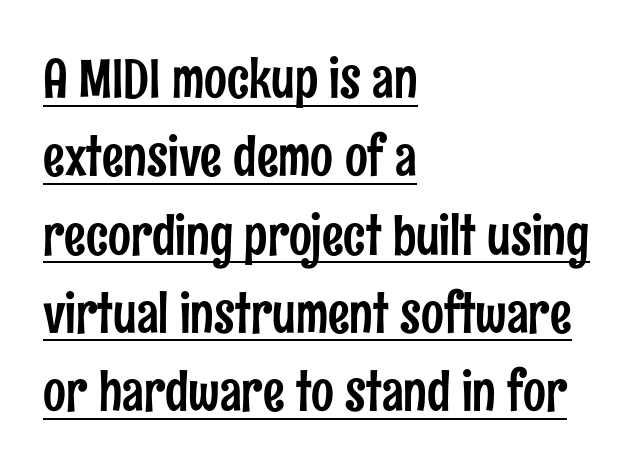
The image shows 54 px condensed sans-serif type, upright; set left-aligned, normal line spacing (1.45x), normal letter spacing, underlined; low stroke contrast and a medium x-height.
